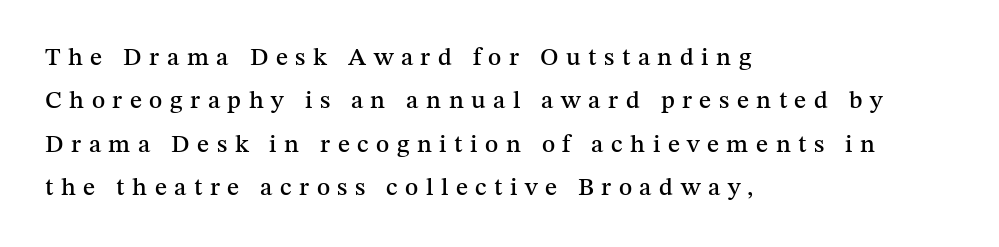
The image shows 25 px text type, upright; set left-aligned, line spacing 1.74x, unusually wide letter spacing (+0.3 em), not underlined.
